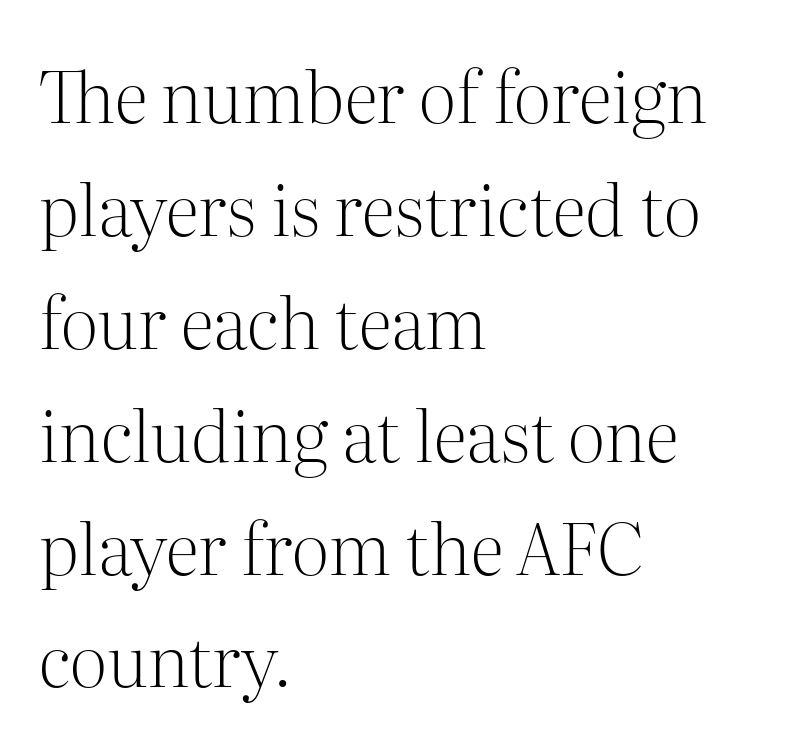
{"serif": "yes", "italic": "no", "bold": "no", "weight": "light", "width": "normal", "stroke_contrast": "medium", "x_height": "medium", "monospaced": "no", "underline": "no", "align": "left", "line_spacing": "normal", "line_spacing_ratio": 1.59, "letter_spacing": "normal", "letter_spacing_em": 0.0, "glyph_px": 71}
